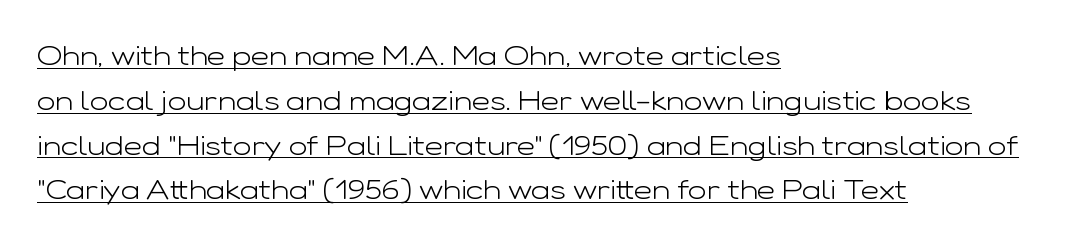
Q: Is the text bold? A: No.
Q: Is the text italic (slanted)? A: No, it is upright.
Q: Is the typeface a serif or a sans-serif typeface? A: Sans-serif.
Q: Is the text underlined? A: Yes.
Q: How is the paragraph aligned? A: Left-aligned.
Q: Is the spacing between letters normal or unusually wide? A: Normal.
Q: Is the spacing between lines tight, normal or loose? A: Normal.
Q: Width (condensed, normal, or wide)? A: Wide.
Q: Stroke contrast? A: Low.
Q: x-height? A: Medium.
Q: Monospaced? A: No.
